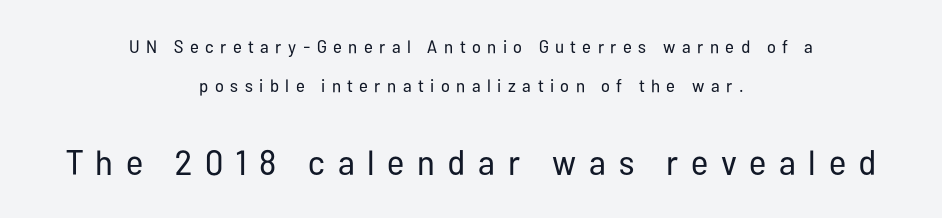
{"serif": "no", "italic": "no", "bold": "no", "weight": "regular", "width": "condensed", "stroke_contrast": "low", "x_height": "medium", "monospaced": "no", "underline": "no", "align": "center", "line_spacing": "loose", "line_spacing_ratio": 2.15, "letter_spacing": "wide", "letter_spacing_em": 0.36, "larger_block": "second", "size_ratio": 1.94, "glyph_px": 35}
